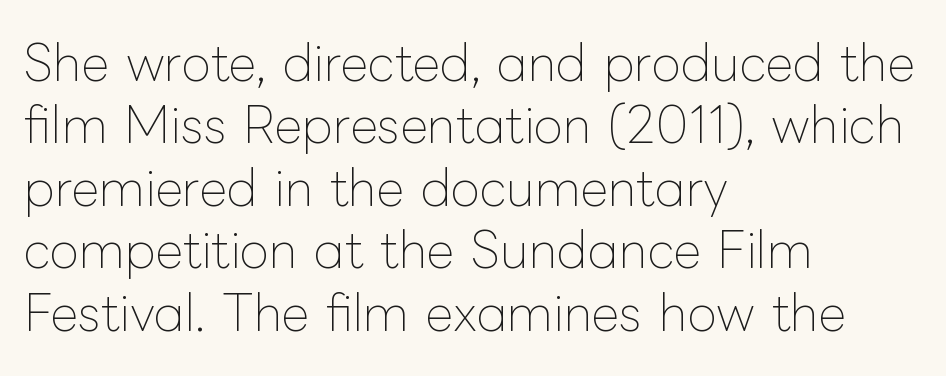
The image shows 48 px thin type, upright; set left-aligned, normal line spacing (1.3x), normal letter spacing, not underlined; low stroke contrast and a medium x-height.
